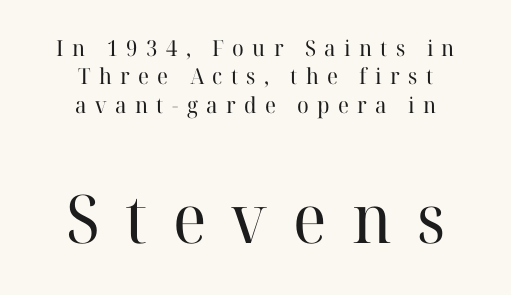
Q: Is the text bold? A: No.
Q: Is the text italic (slanted)? A: No, it is upright.
Q: Is the typeface a serif or a sans-serif typeface? A: Serif.
Q: Is the text underlined? A: No.
Q: How is the paragraph aligned? A: Centered.
Q: Is the spacing between letters normal or unusually wide? A: Unusually wide.
Q: Is the spacing between lines tight, normal or loose? A: Normal.
Q: Which block of text is set in a larger size, the first (top) or the second (bottom)? A: The second (bottom) one.
Q: Width (condensed, normal, or wide)? A: Normal.
Q: Stroke contrast? A: High.
Q: x-height? A: Medium.
Q: Monospaced? A: No.
